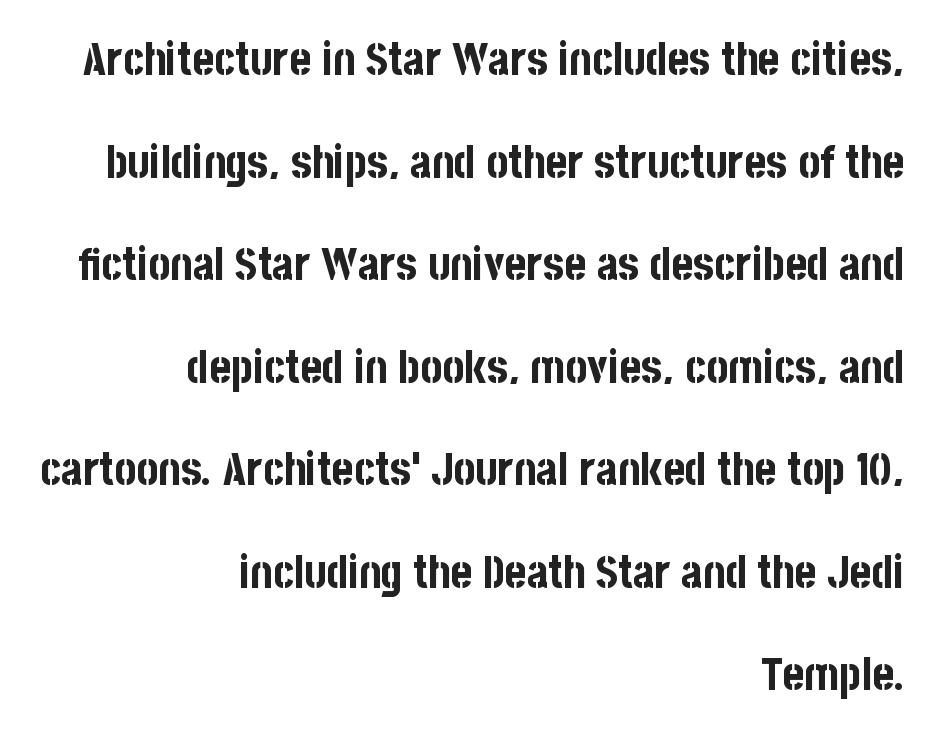
The image shows 46 px bold, condensed sans-serif type, upright; set right-aligned, loose line spacing (2.23x), normal letter spacing, not underlined; low stroke contrast and a large x-height.
